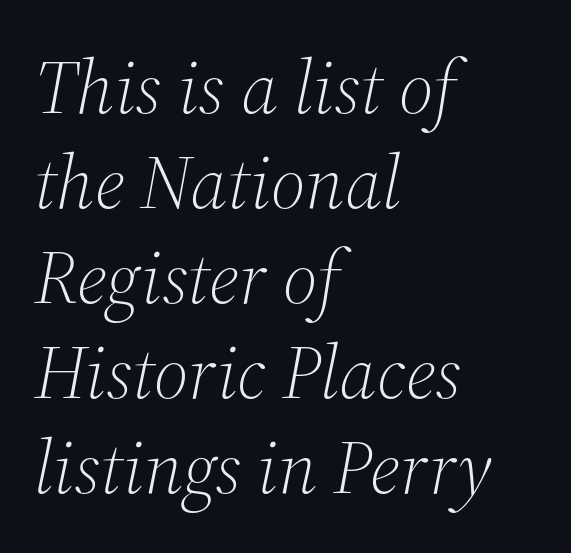
The image shows 76 px light serif type, italic (leaning right); set left-aligned, normal line spacing (1.25x), normal letter spacing, not underlined; medium stroke contrast and a medium x-height.
